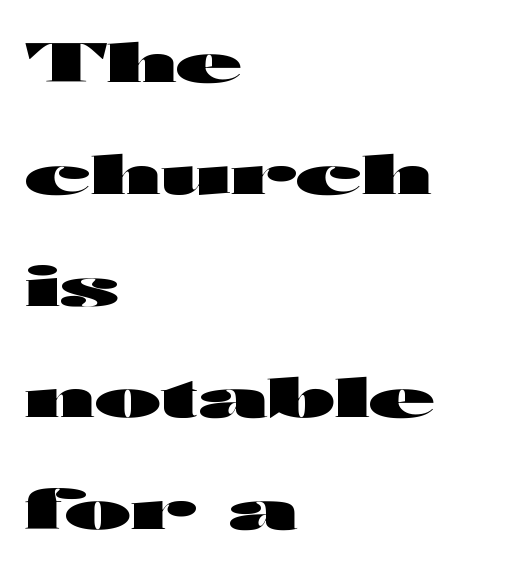
The gap between lines stays unmarked. Students, observe: this is what heavily led, spacious text looks like. Short and long lines alike share a common starting point at left. Between one letter and the next there's only the usual sliver of space.
